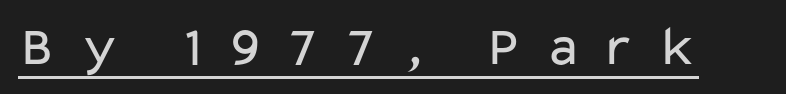
The image shows 57 px regular-weight, wide sans-serif type, upright; set unusually wide letter spacing (+0.36 em), underlined; low stroke contrast and a medium x-height.
